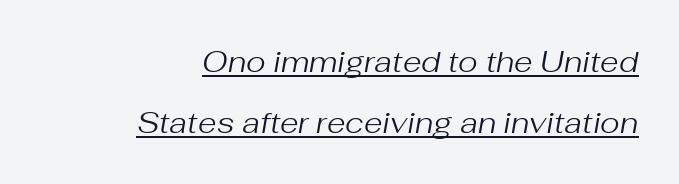
The image shows 30 px regular-weight type, italic (leaning right); set right-aligned, loose line spacing (2.04x), normal letter spacing, underlined; medium stroke contrast and a medium x-height.
